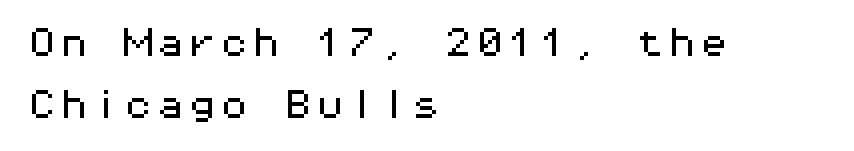
{"serif": "no", "italic": "no", "width": "wide", "stroke_contrast": "medium", "x_height": "medium", "monospaced": "yes", "underline": "no", "align": "left", "line_spacing": "loose", "line_spacing_ratio": 1.95, "letter_spacing": "normal", "letter_spacing_em": 0.0, "glyph_px": 32}
